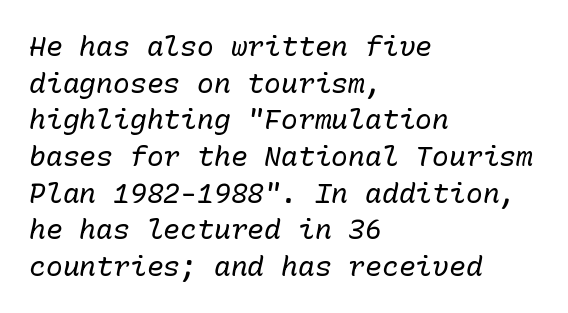
The image shows 28 px regular-weight type, italic (leaning right), monospaced; set left-aligned, normal line spacing (1.31x), normal letter spacing, not underlined; low stroke contrast and a medium x-height.
